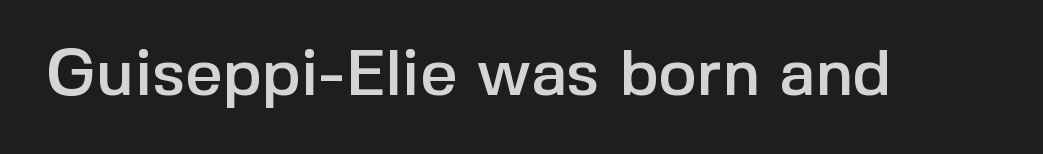
Q: Is the text italic (slanted)? A: No, it is upright.
Q: Is the typeface a serif or a sans-serif typeface? A: Sans-serif.
Q: Is the text underlined? A: No.
Q: Is the spacing between letters normal or unusually wide? A: Normal.
Q: Width (condensed, normal, or wide)? A: Normal.
Q: x-height? A: Medium.
Q: Monospaced? A: No.
